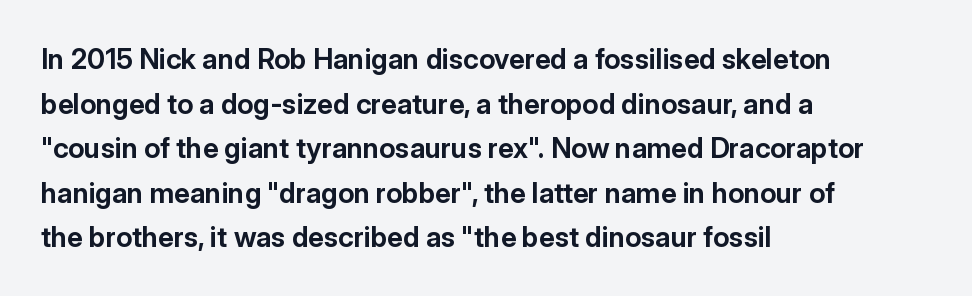
Q: Is the text bold? A: Yes.
Q: Is the text italic (slanted)? A: No, it is upright.
Q: Is the typeface a serif or a sans-serif typeface? A: Sans-serif.
Q: Is the text underlined? A: No.
Q: How is the paragraph aligned? A: Left-aligned.
Q: Is the spacing between letters normal or unusually wide? A: Normal.
Q: Is the spacing between lines tight, normal or loose? A: Normal.
Q: Width (condensed, normal, or wide)? A: Normal.
Q: Stroke contrast? A: Low.
Q: x-height? A: Medium.
Q: Monospaced? A: No.
